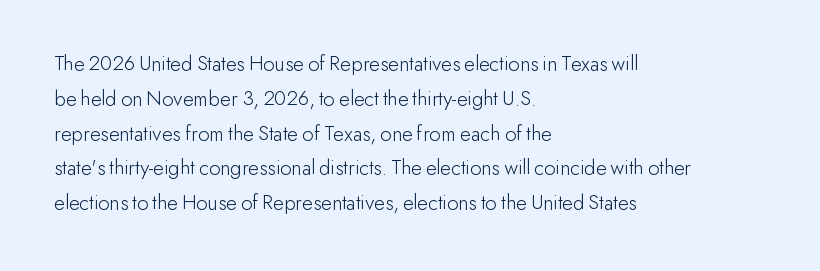
The image shows 22 px text type, upright; set left-aligned, normal line spacing (1.58x), normal letter spacing, not underlined.
